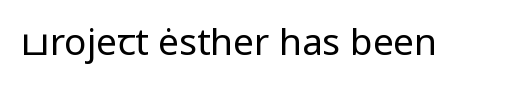
{"serif": "no", "italic": "no", "bold": "no", "weight": "regular", "width": "normal", "stroke_contrast": "low", "x_height": "medium", "monospaced": "no", "underline": "no", "letter_spacing": "normal", "letter_spacing_em": 0.0, "glyph_px": 37}
